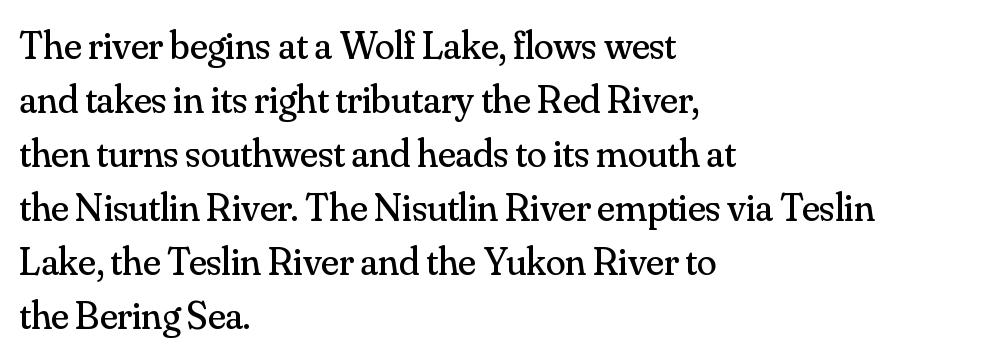
The image shows 40 px regular-weight serif type, upright; set left-aligned, normal line spacing (1.35x), normal letter spacing, not underlined; medium stroke contrast and a small x-height.
